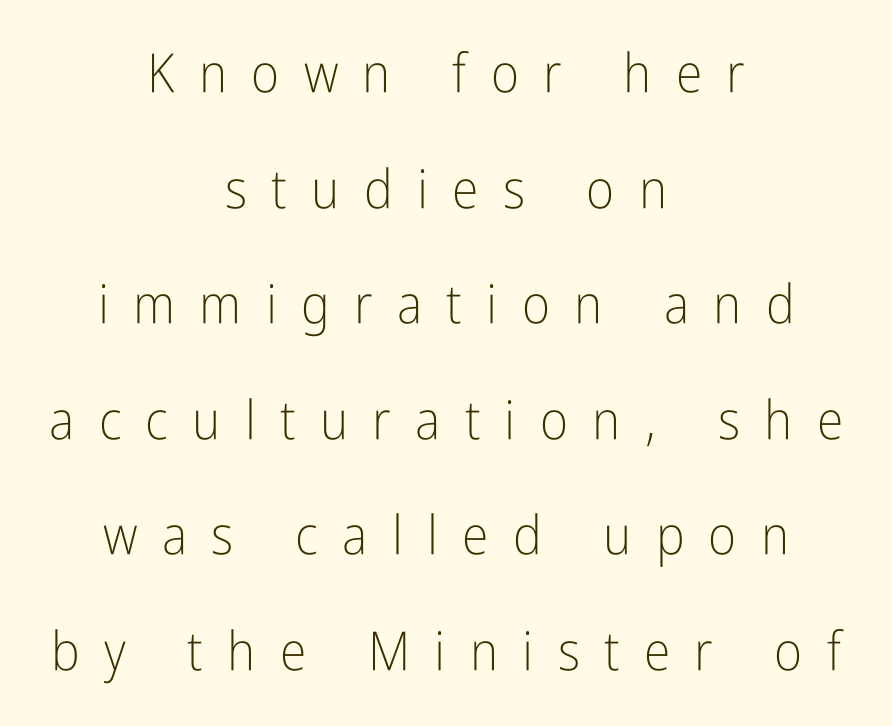
Does the leading feel generous? Absolutely, it's lavish. Caption: expanded tracking, letters set apart. Compared with a flush-left layout, this one balances lines on the center instead. You could not count columns in this text — the font is proportionally spaced. The lettering stays uniformly vertical, giving the passage a roman look. This sample uses a sans-serif face.
